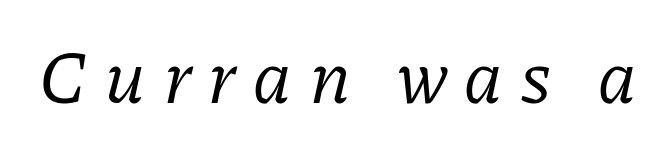
The image shows 75 px regular-weight serif type, italic (leaning right); set unusually wide letter spacing (+0.24 em), not underlined; low stroke contrast and a medium x-height.
